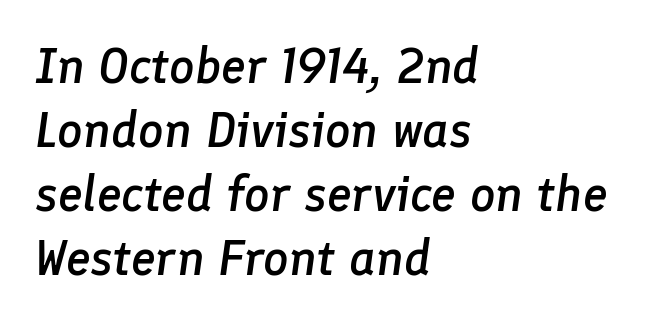
The image shows 50 px semibold type, italic (leaning right); set left-aligned, normal line spacing (1.28x), normal letter spacing, not underlined; low stroke contrast and a medium x-height.
